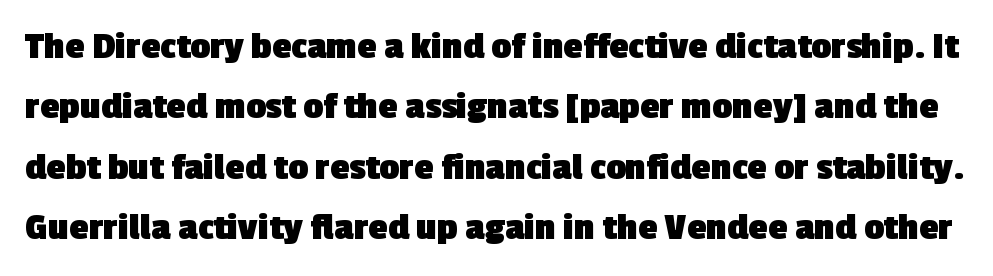
The image shows 39 px heavy sans-serif type; set normal line spacing (1.55x), normal letter spacing, not underlined; a medium x-height.
